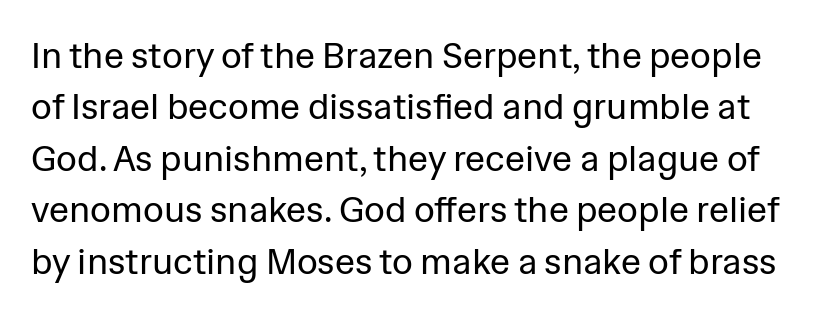
Posture: straight, roman, zero tilt. Observe the absence of serifs on each vertical stroke in this sample. The letterforms sit at book weight or below. Look at the tracking — it's just the regular setting, nothing added. A typesetter would call this proportional, since set widths differ per character. Just letters on the line, the space beneath them empty.
